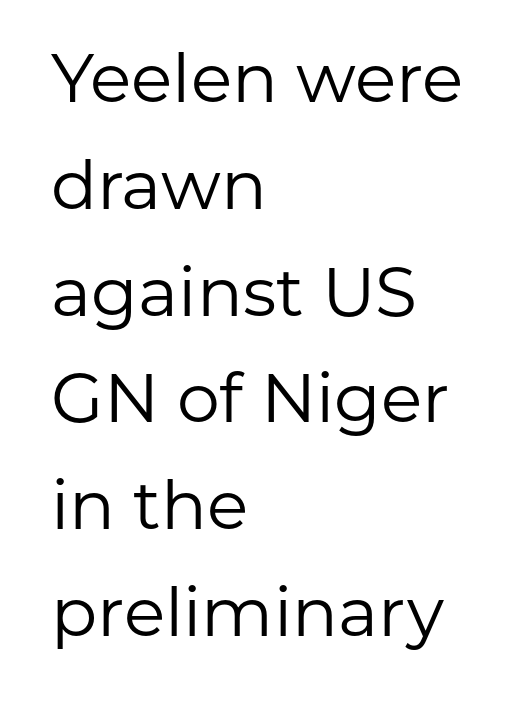
The image shows 68 px regular-weight sans-serif type, upright; set left-aligned, normal line spacing (1.57x), normal letter spacing, not underlined; low stroke contrast and a medium x-height.
